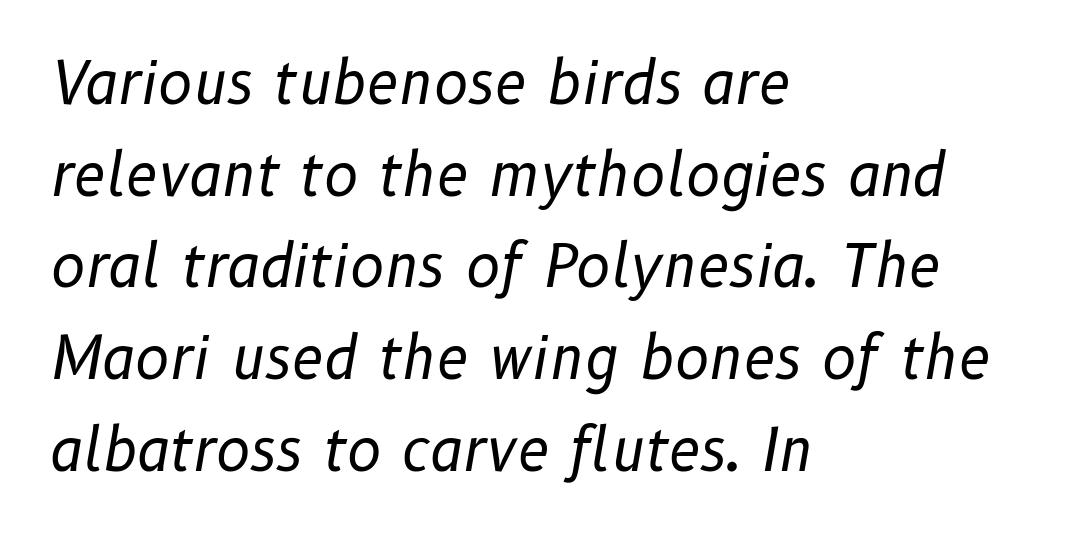
Is there much room between lines? A standard amount, neither cramped nor airy. Designer's note — italics engaged. You could not count columns in this text — the font is proportionally spaced. Stems and bowls with no extra thickness — not bold. These lines are set flush left with a ragged right edge. The letters sit at their default tracking, neither squeezed nor spread.
